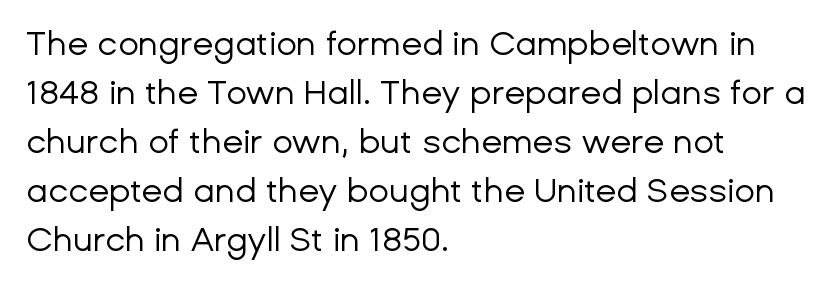
Only glyphs here, with clear space below each row. This reads as an unemphasized weight, regular at the heaviest. The typography opts for an upright posture over an oblique one. You could not count columns in this text — the font is proportionally spaced. The rows are spaced the way most documents space them. Each word holds together tightly as a unit, with standard inter-letter gaps.
